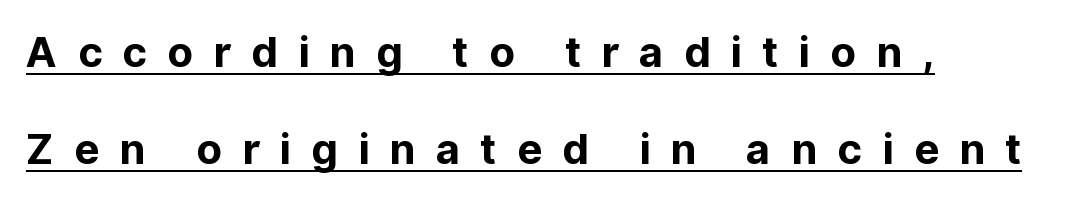
Q: Is the text bold? A: Yes.
Q: Is the text italic (slanted)? A: No, it is upright.
Q: Is the typeface a serif or a sans-serif typeface? A: Sans-serif.
Q: Is the text underlined? A: Yes.
Q: How is the paragraph aligned? A: Left-aligned.
Q: Is the spacing between letters normal or unusually wide? A: Unusually wide.
Q: Is the spacing between lines tight, normal or loose? A: Loose.
Q: Width (condensed, normal, or wide)? A: Normal.
Q: Stroke contrast? A: Low.
Q: x-height? A: Medium.
Q: Monospaced? A: No.
